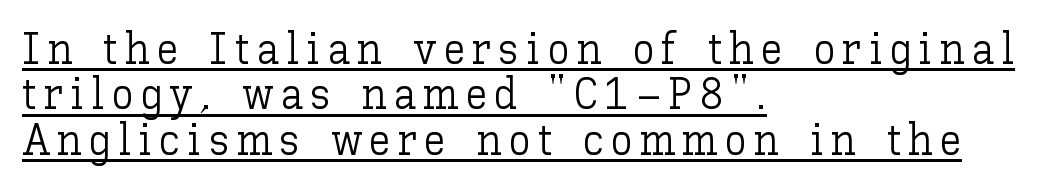
Q: Is the text bold? A: No.
Q: Is the text italic (slanted)? A: No, it is upright.
Q: Is the text underlined? A: Yes.
Q: How is the paragraph aligned? A: Left-aligned.
Q: Is the spacing between lines tight, normal or loose? A: Tight.
Q: Width (condensed, normal, or wide)? A: Normal.
Q: Stroke contrast? A: Low.
Q: x-height? A: Medium.
Q: Monospaced? A: No.
